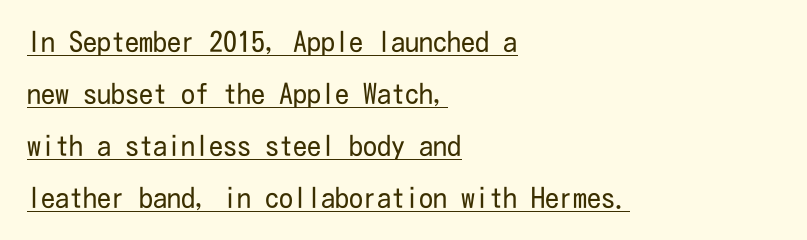
The image shows 28 px regular-weight, condensed sans-serif type, upright; set left-aligned, line spacing 1.86x, normal letter spacing, underlined; low stroke contrast and a medium x-height.
